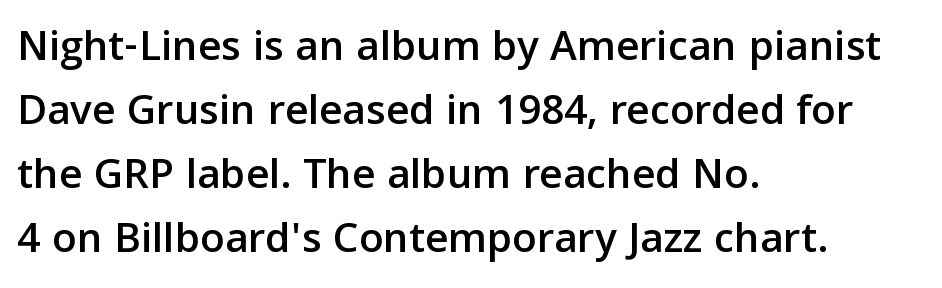
The image shows 45 px sans-serif type, upright; set left-aligned, normal line spacing (1.42x), normal letter spacing, not underlined; low stroke contrast and a medium x-height.
